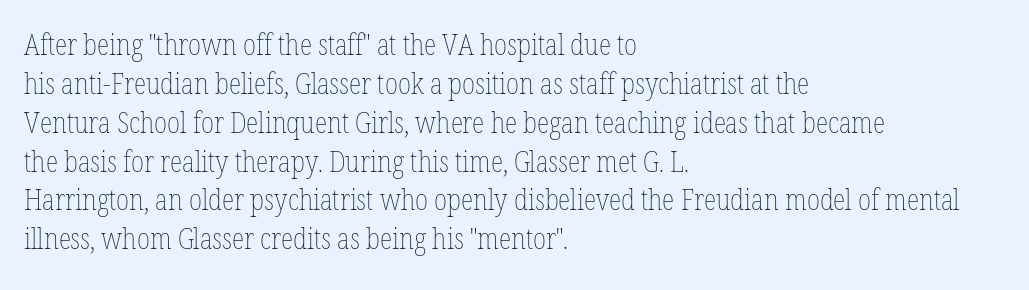
{"italic": "no", "bold": "no", "weight": "thin", "width": "condensed", "stroke_contrast": "low", "x_height": "medium", "monospaced": "no", "underline": "no", "align": "left", "line_spacing": "normal", "line_spacing_ratio": 1.34, "letter_spacing": "normal", "letter_spacing_em": 0.0, "glyph_px": 29}
